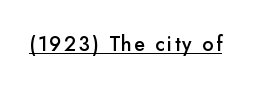
The image shows 20 px text type, upright; set underlined.
